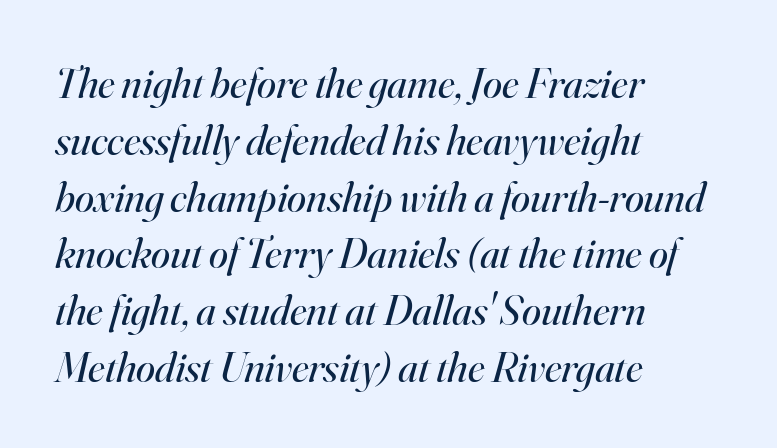
Descender tails drop into unmarked territory. The face used here is rendered with its standard letterfit. The designer left line spacing at the default. All the whitespace from short lines collects on the right.
